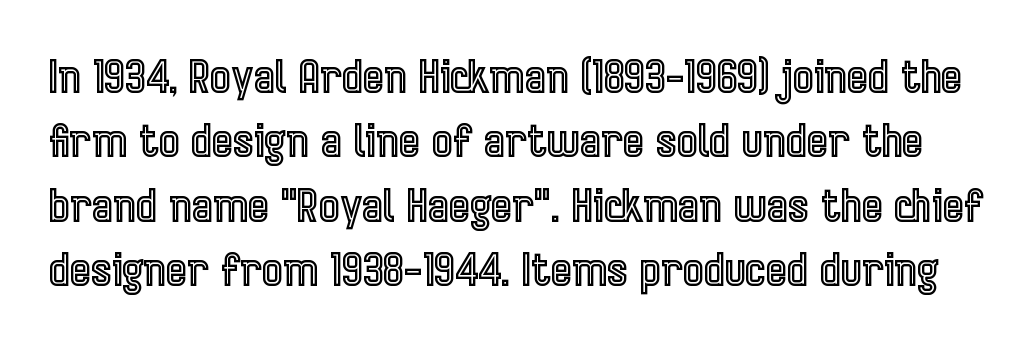
{"italic": "no", "width": "condensed", "x_height": "medium", "monospaced": "no", "underline": "no", "line_spacing": "normal", "line_spacing_ratio": 1.43, "letter_spacing": "normal", "letter_spacing_em": 0.0, "glyph_px": 45}
